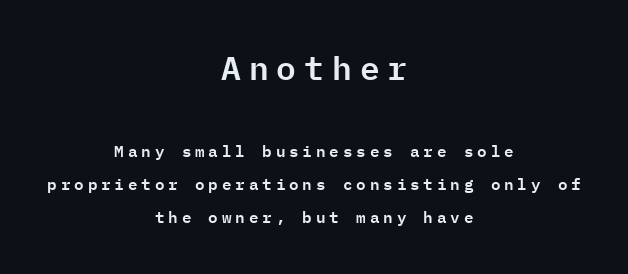
Unlike a traditional serif, this face leaves its strokes unadorned. No word sits above an underline. The letters march in equal steps, a hallmark of fixed-pitch type. This layout puts the oversized block above and the modest block below.
